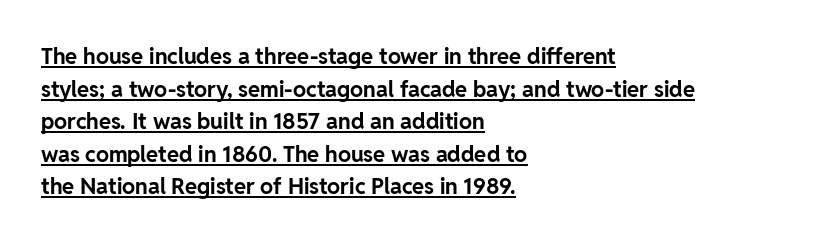
{"italic": "no", "bold": "yes", "underline": "yes", "align": "left", "line_spacing": "normal", "line_spacing_ratio": 1.48, "letter_spacing": "normal", "letter_spacing_em": 0.0, "glyph_px": 22}
